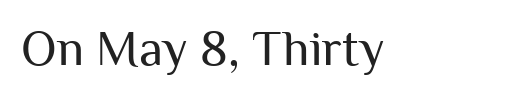
The image shows 50 px regular-weight sans-serif type, upright; set left-aligned, normal letter spacing, not underlined; medium stroke contrast and a medium x-height.
